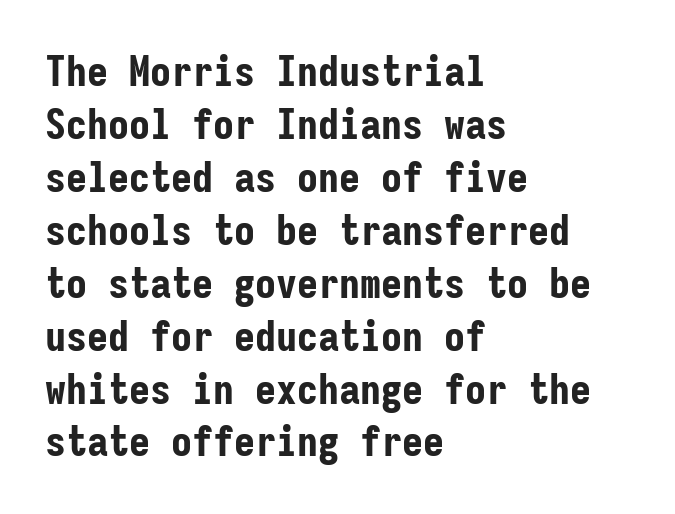
{"serif": "no", "italic": "no", "bold": "yes", "weight": "bold", "width": "condensed", "stroke_contrast": "low", "x_height": "medium", "monospaced": "yes", "underline": "no", "align": "left", "line_spacing": "normal", "line_spacing_ratio": 1.26, "letter_spacing": "normal", "letter_spacing_em": 0.0, "glyph_px": 42}
